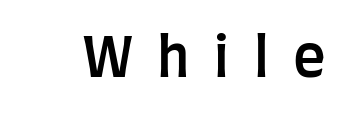
{"serif": "no", "italic": "no", "bold": "semi", "weight": "semibold", "width": "condensed", "stroke_contrast": "low", "x_height": "large", "monospaced": "no", "underline": "no", "letter_spacing": "wide", "letter_spacing_em": 0.45, "glyph_px": 55}
